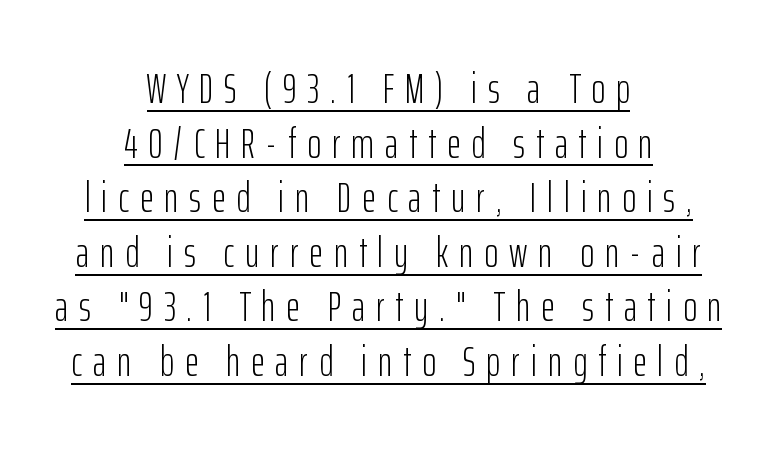
Q: Is the text bold? A: No.
Q: Is the text italic (slanted)? A: No, it is upright.
Q: Is the typeface a serif or a sans-serif typeface? A: Sans-serif.
Q: Is the text underlined? A: Yes.
Q: How is the paragraph aligned? A: Centered.
Q: Is the spacing between letters normal or unusually wide? A: Unusually wide.
Q: Is the spacing between lines tight, normal or loose? A: Normal.
Q: Width (condensed, normal, or wide)? A: Condensed.
Q: Stroke contrast? A: Low.
Q: x-height? A: Medium.
Q: Monospaced? A: No.
